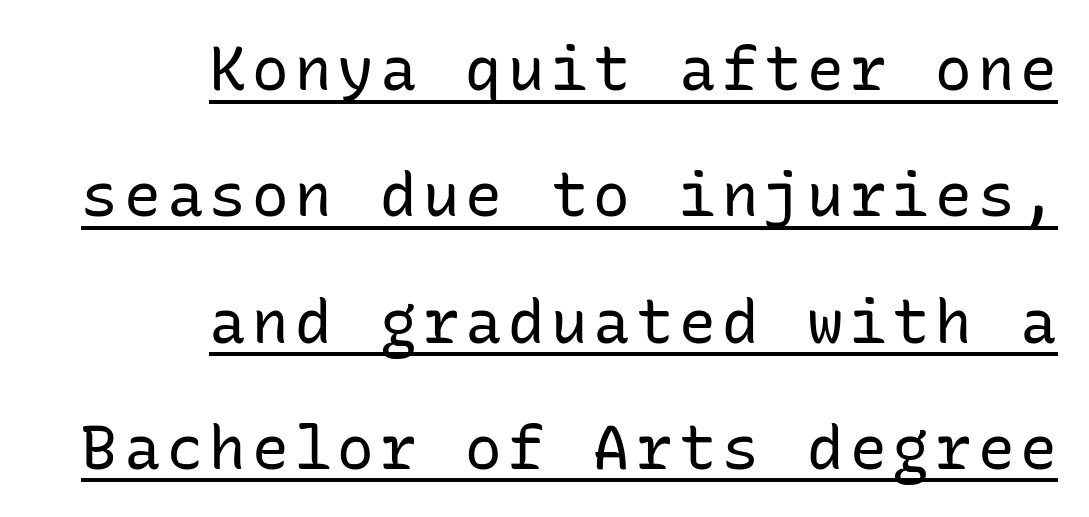
The image shows 61 px regular-weight sans-serif type, upright, monospaced; set right-aligned, loose line spacing (2.07x), underlined; low stroke contrast and a medium x-height.
